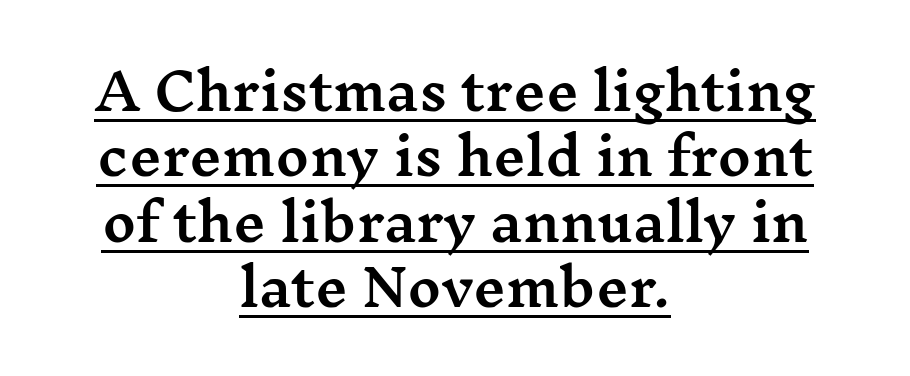
Q: Is the text italic (slanted)? A: No, it is upright.
Q: Is the typeface a serif or a sans-serif typeface? A: Serif.
Q: Is the text underlined? A: Yes.
Q: How is the paragraph aligned? A: Centered.
Q: Is the spacing between letters normal or unusually wide? A: Normal.
Q: Is the spacing between lines tight, normal or loose? A: Normal.
Q: Width (condensed, normal, or wide)? A: Wide.
Q: Stroke contrast? A: Medium.
Q: x-height? A: Medium.
Q: Monospaced? A: No.
